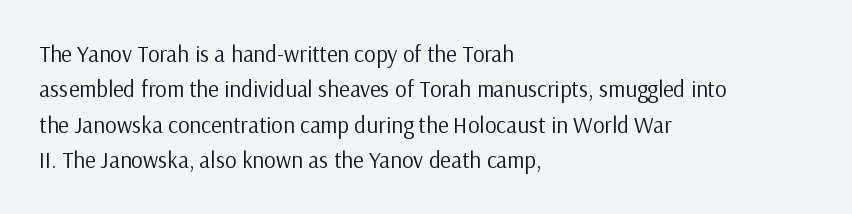
The image shows 23 px text type, upright; set left-aligned, normal line spacing (1.54x), normal letter spacing, not underlined.
